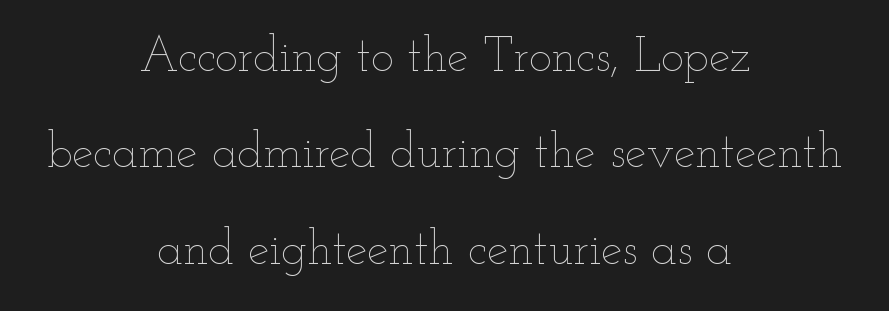
Nope, not italic — everything's standing straight. If you measured baseline to baseline, you'd find a long distance. The lines in this sample share a center point and differ in where they start and stop. Lines of text with bare space underneath.
